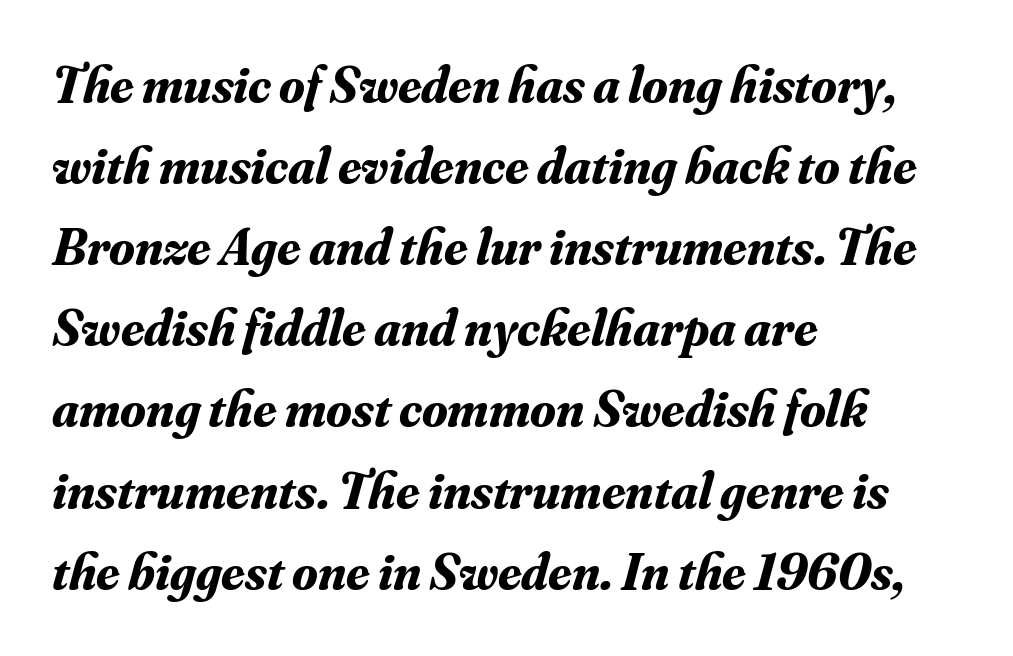
The passage shown is typed in a proportional face where columns would drift. Quick note: underline off. The paragraph has a hard left edge and a soft right edge. You'd pick this weight for a headline — it's a proper bold. What kind of face is this? One with serifs.
